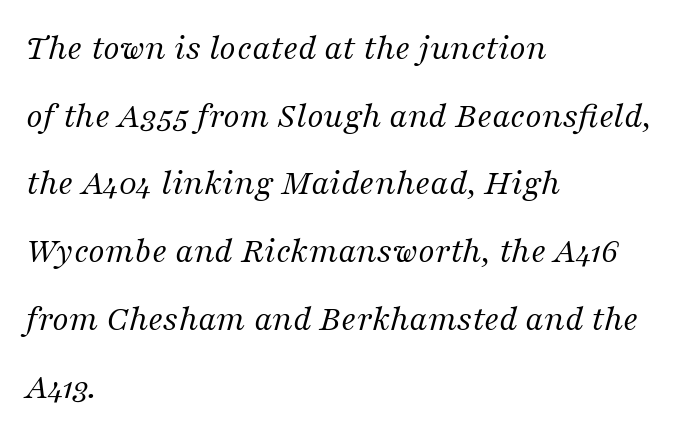
The image shows 37 px regular-weight serif type, italic (leaning right); set left-aligned, line spacing 1.83x, normal letter spacing, not underlined; medium stroke contrast and a medium x-height.
